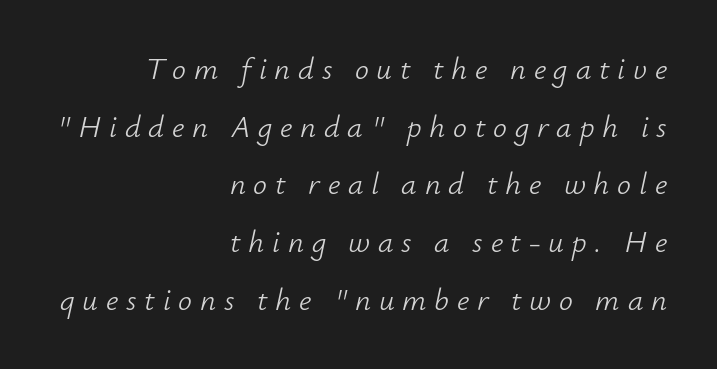
{"italic": "yes", "lean": "right", "slant_degrees": 12, "bold": "no", "weight": "light", "width": "normal", "stroke_contrast": "low", "x_height": "small", "monospaced": "no", "underline": "no", "align": "right", "line_spacing_ratio": 1.86, "letter_spacing": "wide", "letter_spacing_em": 0.25, "glyph_px": 31}
